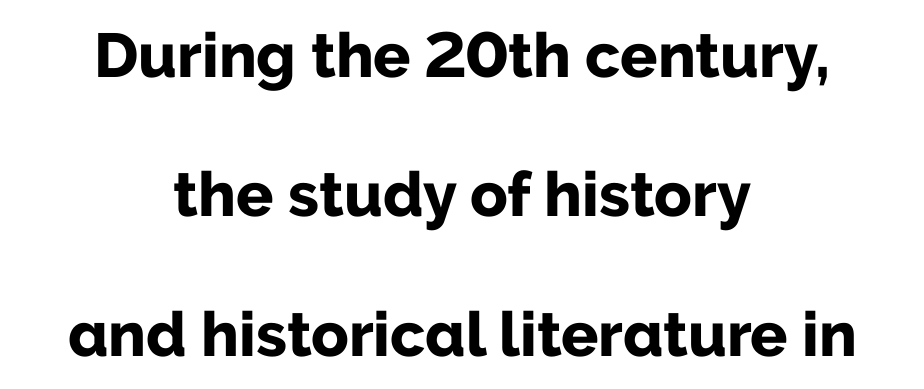
The image shows 62 px bold sans-serif type, upright; set centered, loose line spacing (2.25x), normal letter spacing, not underlined; low stroke contrast and a medium x-height.
